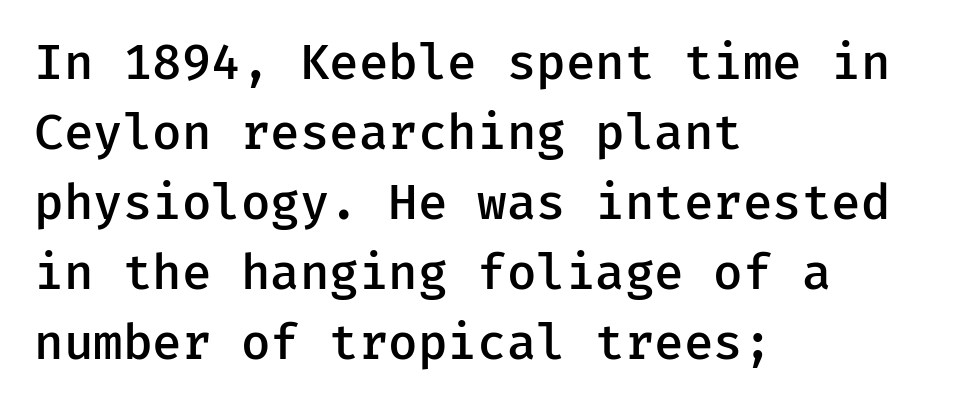
The image shows 48 px semibold sans-serif type, upright; set left-aligned, normal line spacing (1.46x), normal letter spacing, not underlined; low stroke contrast and a medium x-height.
